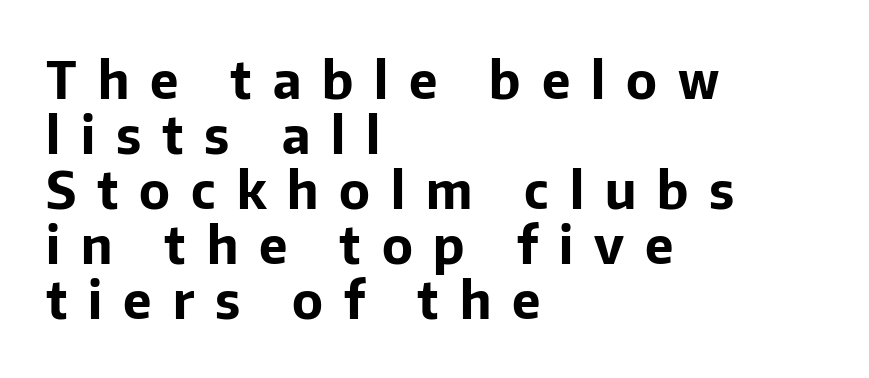
Stroke thickness is high; the sample reads as a true bold. The ragged edge is on the right, which tells us the setting is flush left. Is this a fixed-width face? No — the glyphs have proportional, varying widths. Anything drawn beneath the words? Only blank space.
